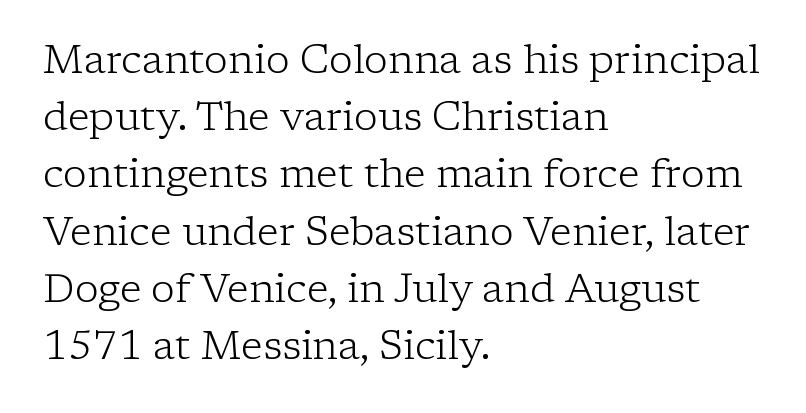
The image shows 40 px light serif type, upright; set left-aligned, normal line spacing (1.43x), normal letter spacing, not underlined; low stroke contrast and a medium x-height.
